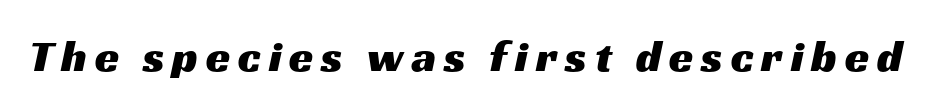
{"serif": "no", "width": "wide", "stroke_contrast": "medium", "x_height": "medium", "monospaced": "no", "underline": "no", "glyph_px": 44}
